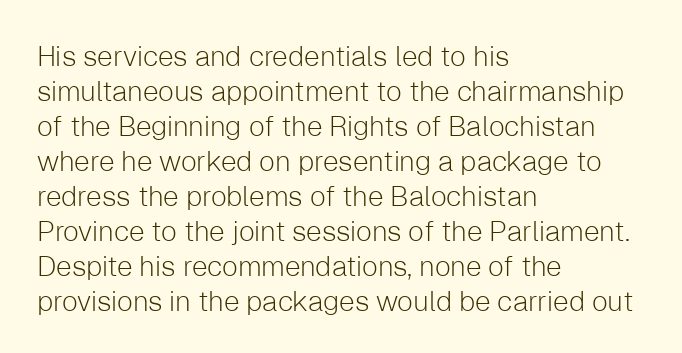
Q: Is the text bold? A: No.
Q: Is the text italic (slanted)? A: No, it is upright.
Q: Is the typeface a serif or a sans-serif typeface? A: Sans-serif.
Q: Is the text underlined? A: No.
Q: How is the paragraph aligned? A: Left-aligned.
Q: Is the spacing between letters normal or unusually wide? A: Normal.
Q: Is the spacing between lines tight, normal or loose? A: Normal.
Q: Width (condensed, normal, or wide)? A: Normal.
Q: Stroke contrast? A: Low.
Q: x-height? A: Medium.
Q: Monospaced? A: No.
